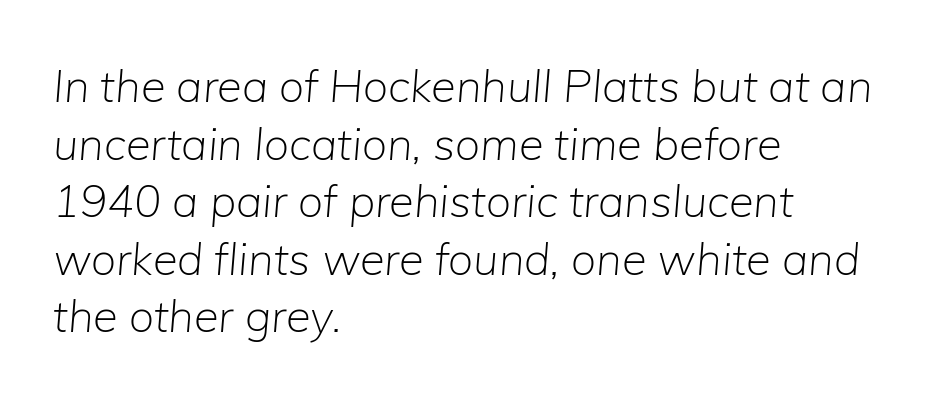
Q: Is the text bold? A: No.
Q: Is the text italic (slanted)? A: Yes, it leans right by about 5 degrees.
Q: Is the text underlined? A: No.
Q: How is the paragraph aligned? A: Left-aligned.
Q: Is the spacing between letters normal or unusually wide? A: Normal.
Q: Is the spacing between lines tight, normal or loose? A: Normal.
Q: Width (condensed, normal, or wide)? A: Normal.
Q: Stroke contrast? A: Low.
Q: x-height? A: Medium.
Q: Monospaced? A: No.
